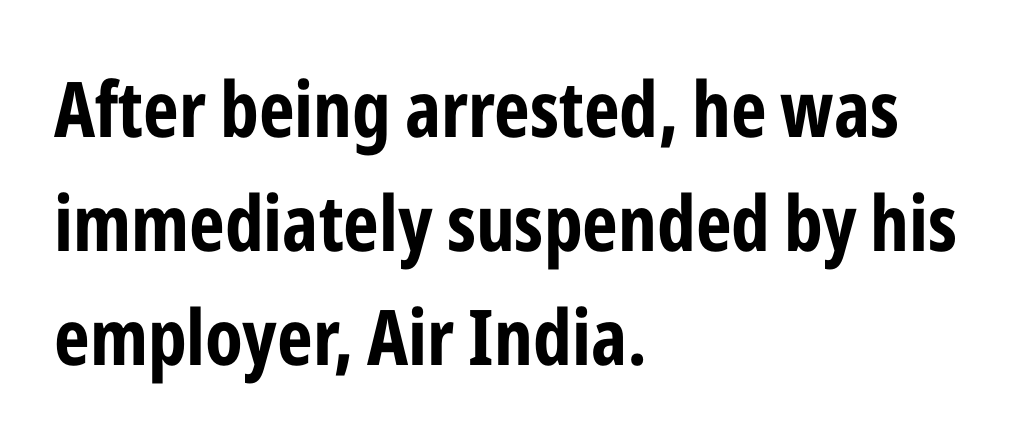
The string is rendered with underlining switched off. Posture: vertical. What weight is shown? A full bold with thick strokes. The tracking reads as untouched default to a designer's eye. Typeset ragged right — the left edge is the straight one.
